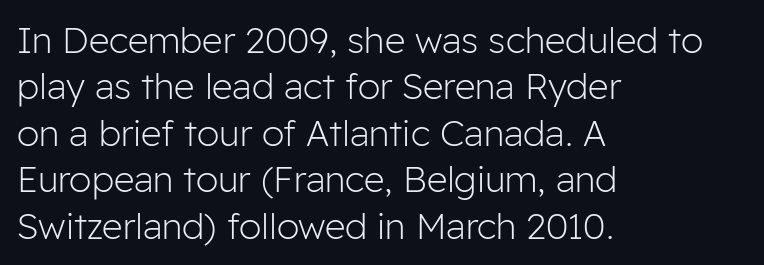
{"serif": "no", "italic": "no", "bold": "no", "weight": "light", "width": "normal", "stroke_contrast": "low", "x_height": "medium", "monospaced": "no", "underline": "no", "align": "left", "line_spacing": "normal", "line_spacing_ratio": 1.29, "letter_spacing": "normal", "letter_spacing_em": 0.0, "glyph_px": 36}
